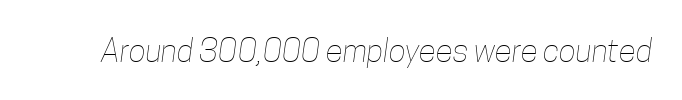
{"bold": "no", "weight": "thin", "width": "condensed", "stroke_contrast": "low", "x_height": "medium", "monospaced": "no", "underline": "no", "letter_spacing": "normal", "letter_spacing_em": 0.0, "glyph_px": 32}
